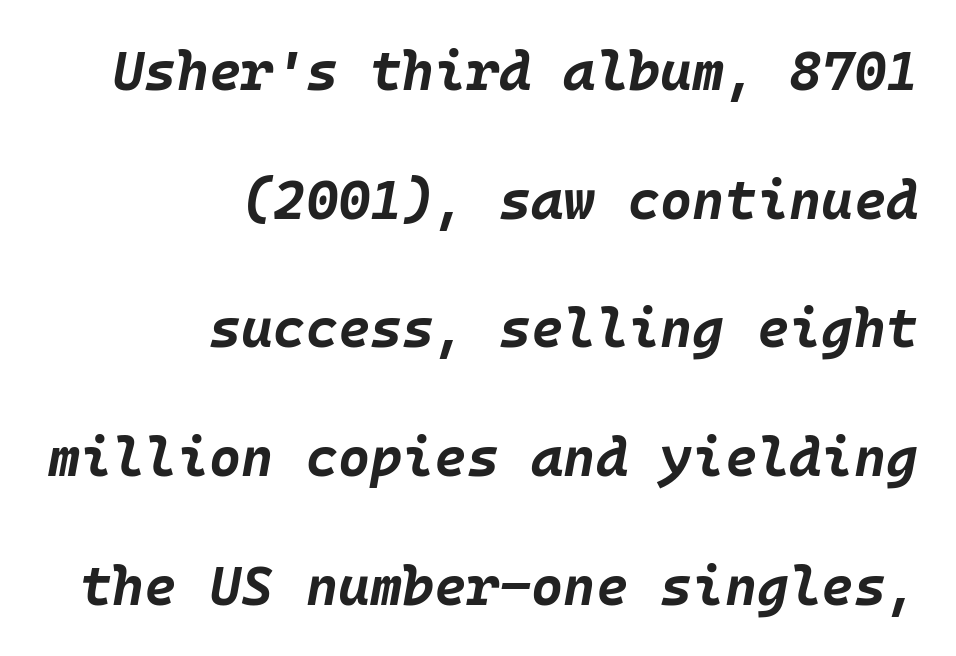
The gaps between neighbouring characters are ordinary and unremarkable. Regarding leading, the lines here are spaced well apart. Descender tails drop into unmarked territory. The glyphs look as if they've been sheared to an angle.
